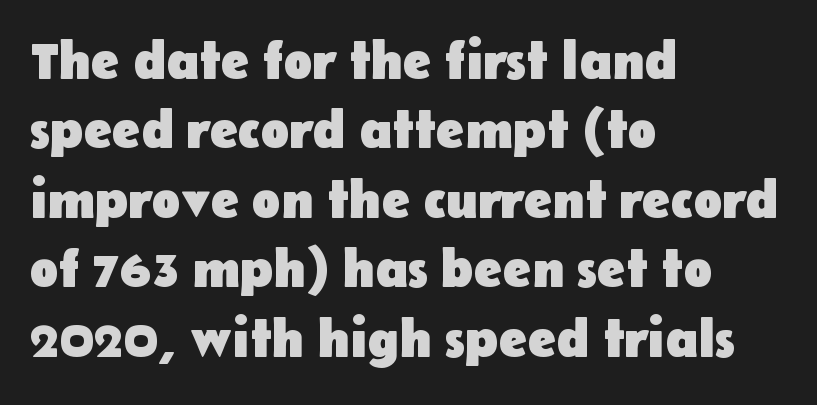
Vertical spacing — default. Character widths vary here, with narrow letters taking less room than wide ones. The axis of the letterforms is exactly vertical. On the weight axis this lands at bold, roughly 700. Spacing between characters is what you'd get straight out of the box. Layout note: lines flush left.
